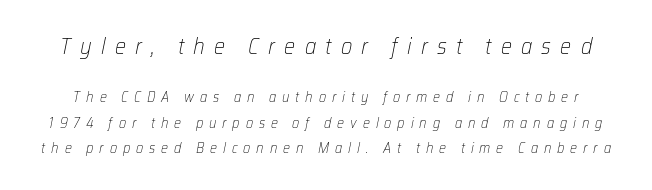
The image shows 22 px text type, italic (leaning right); set line spacing 1.81x, unusually wide letter spacing (+0.42 em), not underlined; the first (top) block is 1.57x larger.
